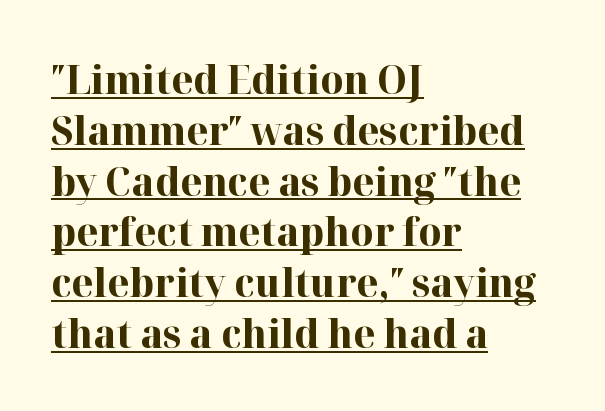
Q: Is the text bold? A: Yes.
Q: Is the text italic (slanted)? A: No, it is upright.
Q: Is the typeface a serif or a sans-serif typeface? A: Serif.
Q: Is the text underlined? A: Yes.
Q: How is the paragraph aligned? A: Left-aligned.
Q: Is the spacing between letters normal or unusually wide? A: Normal.
Q: Is the spacing between lines tight, normal or loose? A: Normal.
Q: Width (condensed, normal, or wide)? A: Normal.
Q: Stroke contrast? A: High.
Q: x-height? A: Medium.
Q: Monospaced? A: No.
